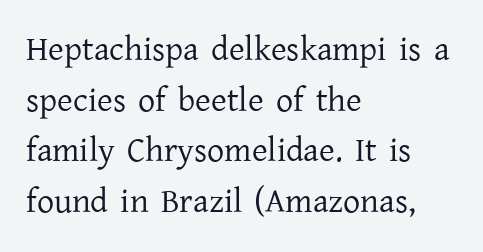
The image shows 34 px regular-weight serif type, upright; set left-aligned, normal line spacing (1.49x), normal letter spacing, not underlined; low stroke contrast and a medium x-height.
